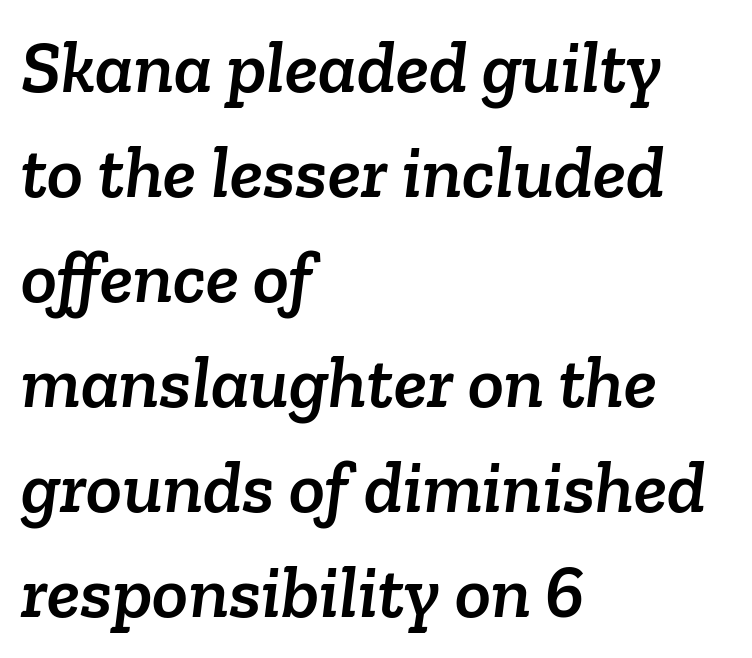
Caption: standard tracking, unaltered. Descenders are the only things crossing below the line. You can tell from the footed stems that serif type was used. Is this a fixed-width face? No — the glyphs have proportional, varying widths. In CSS terms this would be text-align: left. The lines sit at an ordinary, default distance from one another.
